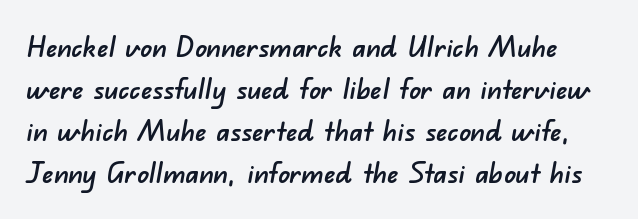
The image shows 29 px sans-serif type; set normal line spacing (1.45x), normal letter spacing, not underlined; low stroke contrast and a small x-height.
